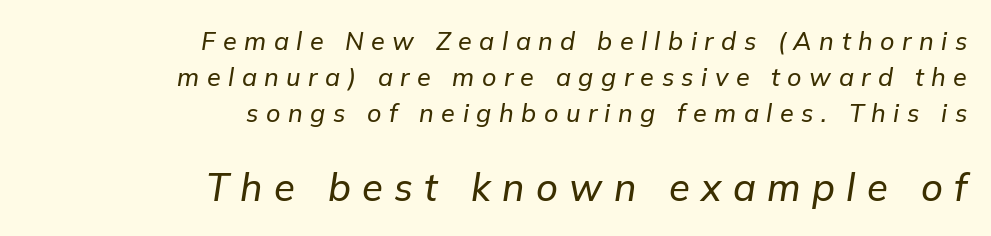
Is this a fixed-width face? No — the glyphs have proportional, varying widths. The space between consecutive lines is moderate. The passage shown is not underscored anywhere. This layout puts the modest block above and the oversized block below.
